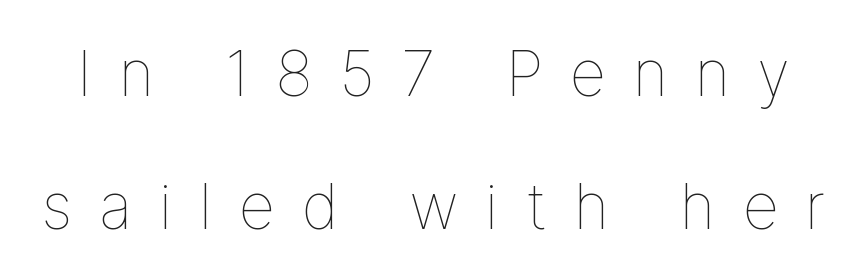
The image shows 63 px thin type, upright; set loose line spacing (2.11x), unusually wide letter spacing (+0.42 em), not underlined; low stroke contrast and a medium x-height.
